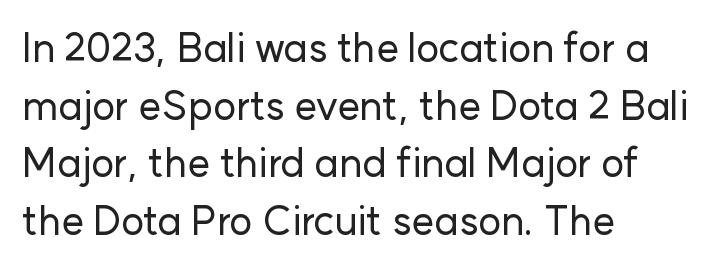
You can tell it's not italic because the verticals are truly vertical. The strip under each line holds only bare page. Layout note: lines flush left. Students, note that the glyphs here touch the page at normal intervals. Is this a fixed-width face? No — the glyphs have proportional, varying widths. Grotesque or geometric, the face here clearly has no serifs.
